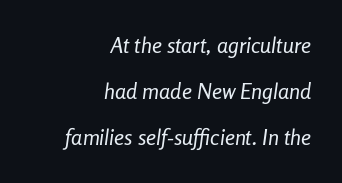
Q: Is the text bold? A: No.
Q: Is the text italic (slanted)? A: Yes, it leans right by about 8 degrees.
Q: Is the text underlined? A: No.
Q: How is the paragraph aligned? A: Right-aligned.
Q: Is the spacing between letters normal or unusually wide? A: Normal.
Q: Is the spacing between lines tight, normal or loose? A: Loose.
